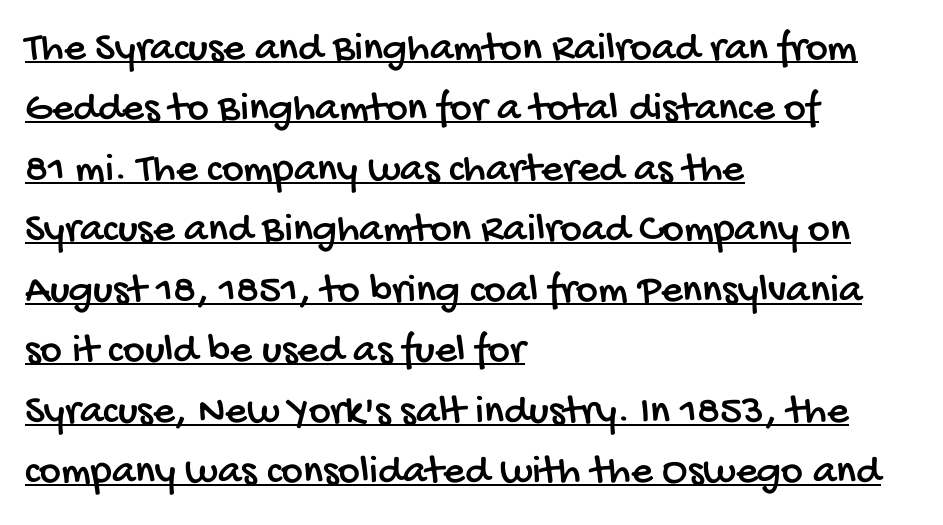
If you drew a ruler down the left edge, every line would touch it. This block has exactly the height ordinary leading produces. What decoration does the sample have? An underline. These lines keep a tight, regular rhythm from letter to letter. These lines are composed in type without serifs.
